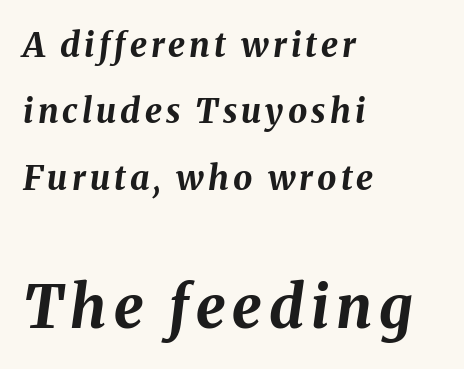
Q: Is the text bold? A: Yes.
Q: Is the text italic (slanted)? A: Yes, it leans right by about 8 degrees.
Q: Is the text underlined? A: No.
Q: How is the paragraph aligned? A: Left-aligned.
Q: Is the spacing between lines tight, normal or loose? A: Loose.
Q: Which block of text is set in a larger size, the first (top) or the second (bottom)? A: The second (bottom) one.
Q: Width (condensed, normal, or wide)? A: Normal.
Q: Stroke contrast? A: Medium.
Q: x-height? A: Medium.
Q: Monospaced? A: No.
